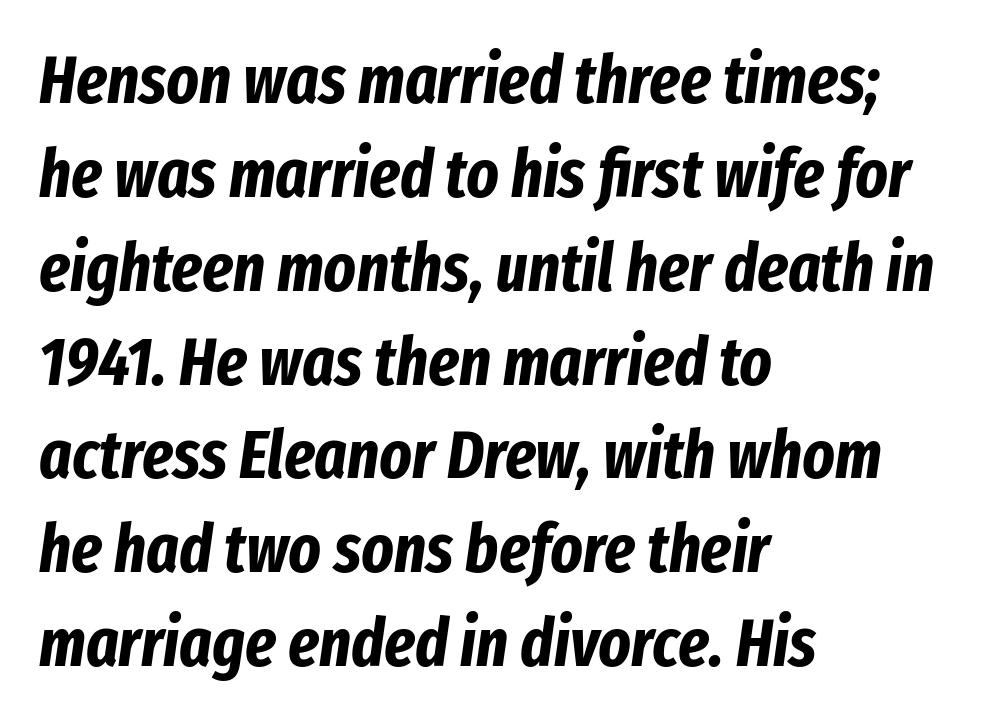
Q: Is the text bold? A: Yes.
Q: Is the text italic (slanted)? A: Yes, it leans right by about 8 degrees.
Q: Is the text underlined? A: No.
Q: How is the paragraph aligned? A: Left-aligned.
Q: Is the spacing between letters normal or unusually wide? A: Normal.
Q: Is the spacing between lines tight, normal or loose? A: Normal.
Q: Width (condensed, normal, or wide)? A: Condensed.
Q: Stroke contrast? A: Low.
Q: x-height? A: Medium.
Q: Monospaced? A: No.
